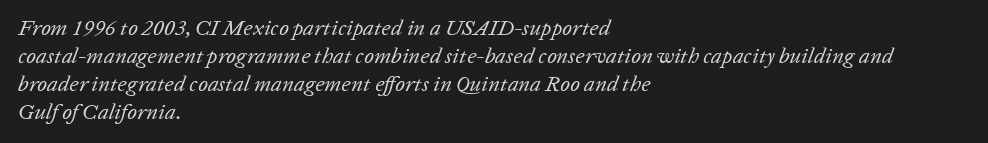
{"italic": "yes", "lean": "right", "slant_degrees": 20, "bold": "no", "underline": "no", "align": "left", "line_spacing": "normal", "line_spacing_ratio": 1.27, "letter_spacing": "normal", "letter_spacing_em": 0.0, "glyph_px": 22}
